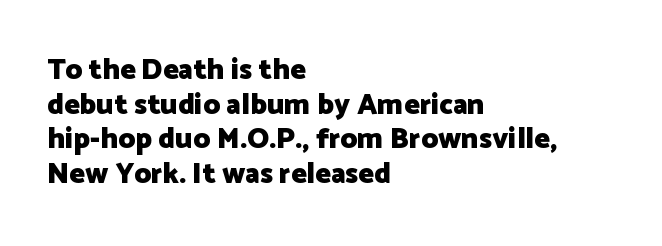
The gaps between neighbouring characters are ordinary and unremarkable. The axis of the letterforms is exactly vertical. Bold? Absolutely — the strokes are thick and heavy. Visually the block forms a straight wall on the left and a jagged coastline on the right. A sans-serif font was chosen for this passage. The rendering uses natural spacing where letterforms have individual widths.
